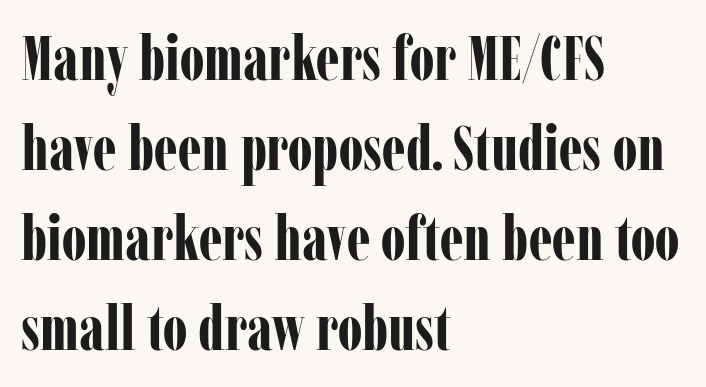
Q: Is the text bold? A: Yes.
Q: Is the text italic (slanted)? A: No, it is upright.
Q: Is the typeface a serif or a sans-serif typeface? A: Serif.
Q: Is the text underlined? A: No.
Q: How is the paragraph aligned? A: Left-aligned.
Q: Is the spacing between letters normal or unusually wide? A: Normal.
Q: Is the spacing between lines tight, normal or loose? A: Normal.
Q: Width (condensed, normal, or wide)? A: Condensed.
Q: Stroke contrast? A: Low.
Q: x-height? A: Medium.
Q: Monospaced? A: No.
